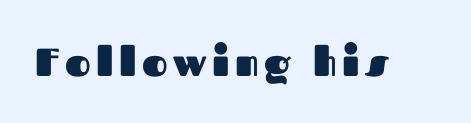
Q: Is the text bold? A: Yes.
Q: Is the text italic (slanted)? A: No, it is upright.
Q: Is the typeface a serif or a sans-serif typeface? A: Sans-serif.
Q: Is the text underlined? A: No.
Q: Width (condensed, normal, or wide)? A: Normal.
Q: Stroke contrast? A: Medium.
Q: x-height? A: Medium.
Q: Monospaced? A: No.
